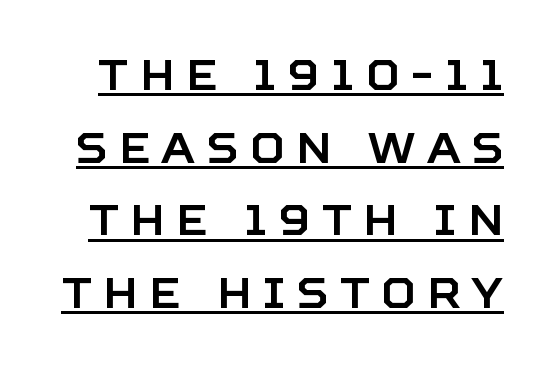
Ascenders rise straight up at ninety degrees. The type is letterspaced generously, with wide tracking. A sans-serif font was chosen for this passage. Here the designer chose a conventional face with non-uniform glyph widths.
